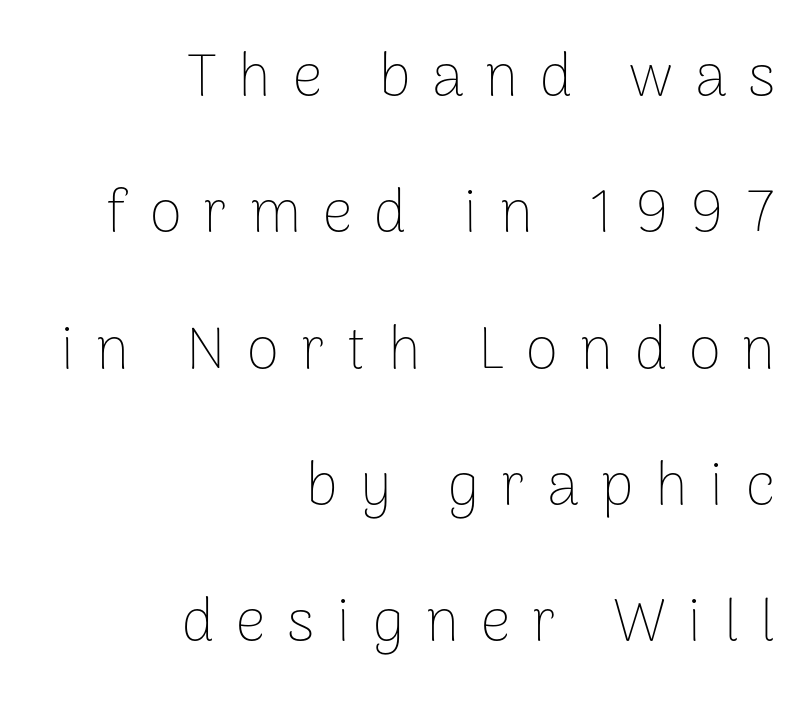
Caption: expanded tracking, letters set apart. Posture: upright roman. The strip under each line holds only bare page. Short and long lines alike share a common ending point at right. Each letter keeps its own natural width here, so spacing adapts to shape.
